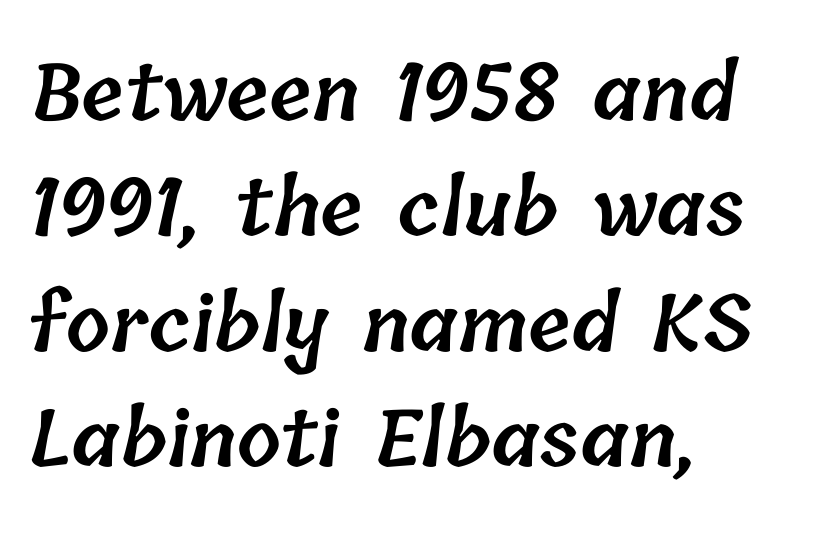
{"bold": "semi", "weight": "semibold", "width": "normal", "stroke_contrast": "low", "x_height": "medium", "monospaced": "no", "underline": "no", "align": "left", "line_spacing": "normal", "line_spacing_ratio": 1.48, "letter_spacing": "normal", "letter_spacing_em": 0.0, "glyph_px": 78}
